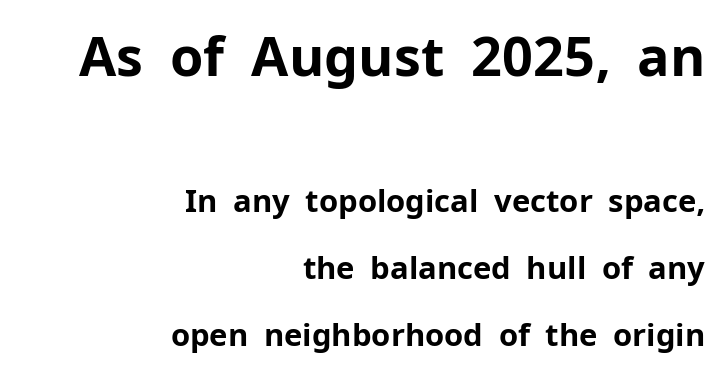
{"serif": "no", "italic": "no", "bold": "yes", "weight": "bold", "width": "normal", "stroke_contrast": "low", "x_height": "medium", "monospaced": "no", "underline": "no", "align": "right", "line_spacing": "loose", "line_spacing_ratio": 2.16, "letter_spacing": "normal", "letter_spacing_em": 0.0, "larger_block": "first", "size_ratio": 1.74, "glyph_px": 54}
